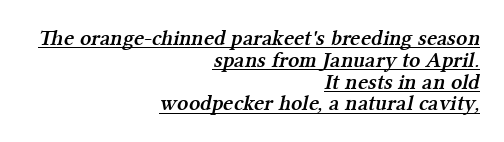
{"bold": "semi", "underline": "yes", "align": "right", "line_spacing": "tight", "line_spacing_ratio": 0.99, "letter_spacing": "normal", "letter_spacing_em": 0.0, "glyph_px": 22}
